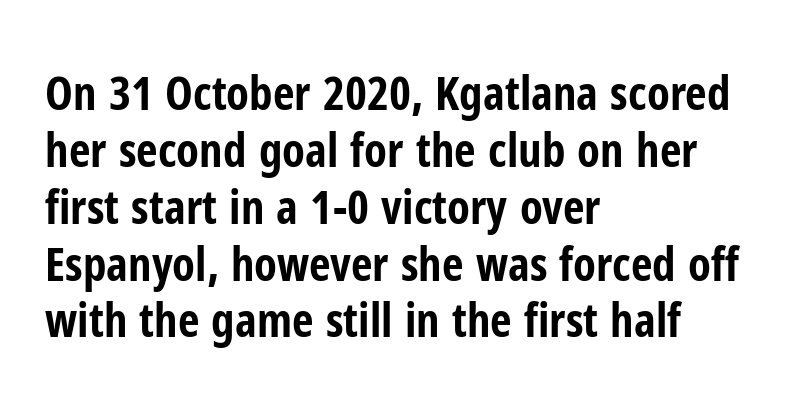
In terms of letterspacing, this is plain default setting. Letters rest on an invisible, unmarked baseline. The strokes are fattened all the way to bold. The rendering anchors every line to the left-hand side. Nothing sits at the stroke ends, so this counts as sans-serif. Character widths vary here, with narrow letters taking less room than wide ones.
